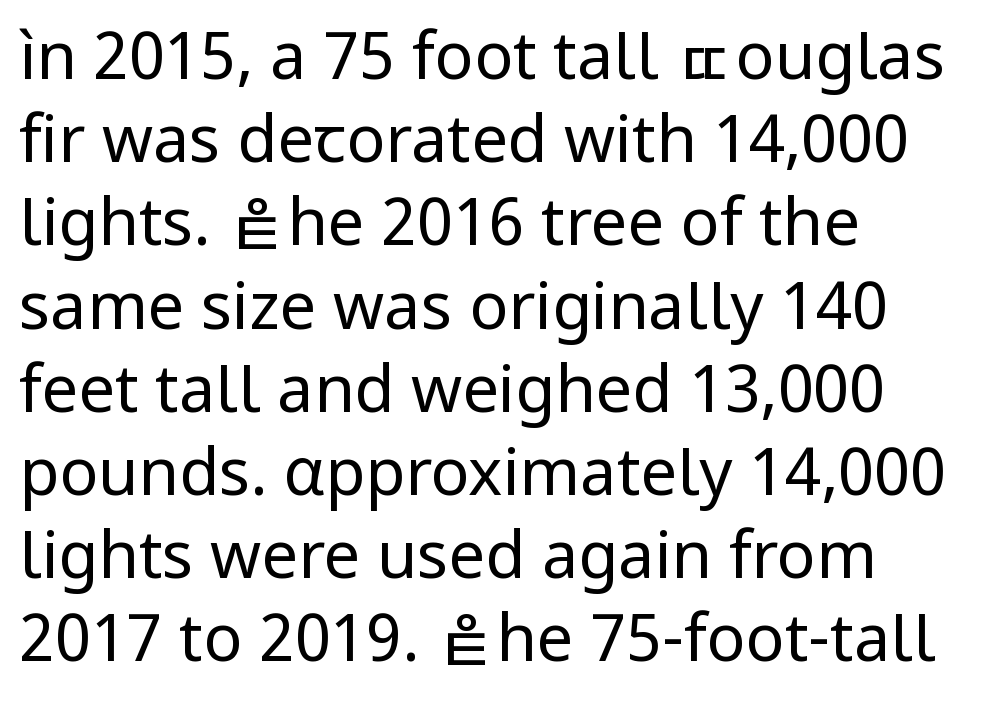
The image shows 65 px regular-weight sans-serif type, upright; set left-aligned, normal line spacing (1.28x), normal letter spacing, not underlined; low stroke contrast and a medium x-height.
